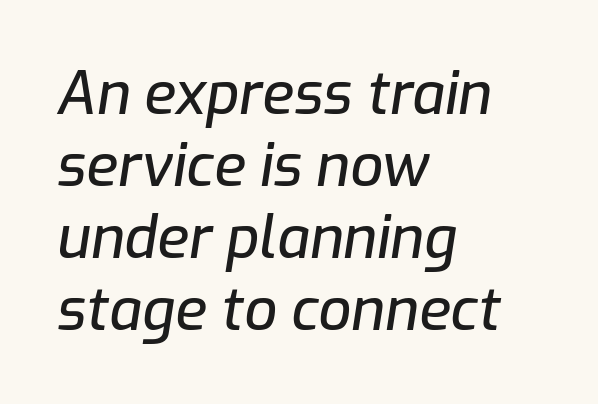
{"italic": "yes", "lean": "right", "slant_degrees": 9, "width": "normal", "stroke_contrast": "low", "x_height": "medium", "monospaced": "no", "underline": "no", "align": "left", "line_spacing_ratio": 1.24, "letter_spacing": "normal", "letter_spacing_em": 0.0, "glyph_px": 58}
